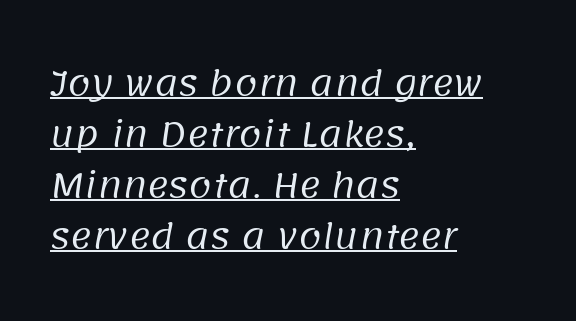
Q: Is the text bold? A: No.
Q: Is the typeface a serif or a sans-serif typeface? A: Sans-serif.
Q: Is the text underlined? A: Yes.
Q: How is the paragraph aligned? A: Left-aligned.
Q: Is the spacing between letters normal or unusually wide? A: Normal.
Q: Is the spacing between lines tight, normal or loose? A: Normal.
Q: Width (condensed, normal, or wide)? A: Normal.
Q: Stroke contrast? A: Low.
Q: x-height? A: Large.
Q: Monospaced? A: No.
